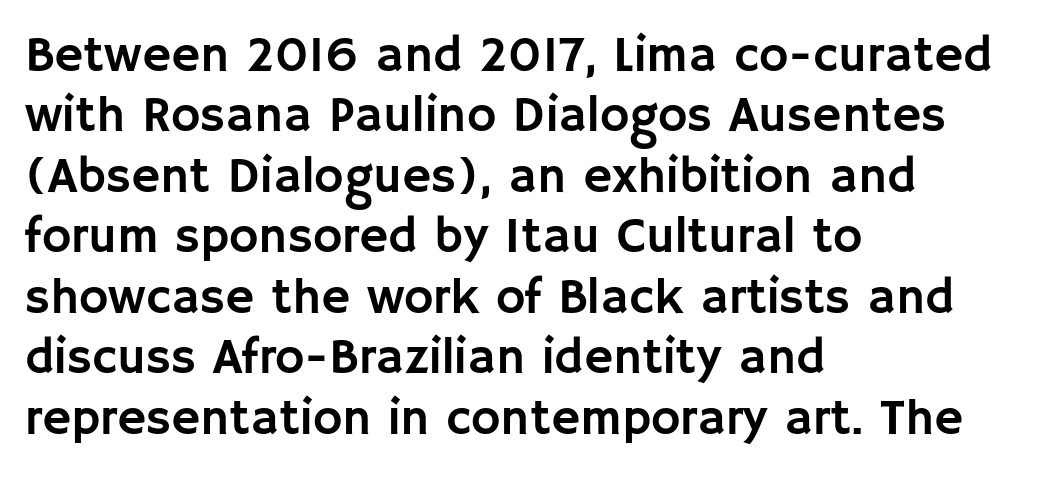
Q: Is the text italic (slanted)? A: No, it is upright.
Q: Is the typeface a serif or a sans-serif typeface? A: Sans-serif.
Q: Is the text underlined? A: No.
Q: How is the paragraph aligned? A: Left-aligned.
Q: Is the spacing between letters normal or unusually wide? A: Normal.
Q: Width (condensed, normal, or wide)? A: Normal.
Q: Stroke contrast? A: Low.
Q: x-height? A: Large.
Q: Monospaced? A: No.
